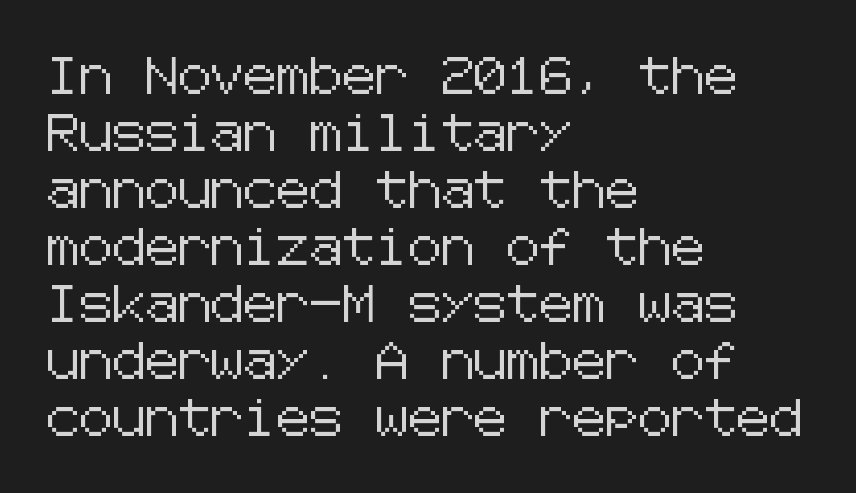
{"serif": "no", "italic": "no", "width": "normal", "stroke_contrast": "low", "x_height": "medium", "underline": "no", "align": "left", "line_spacing": "normal", "line_spacing_ratio": 1.54, "letter_spacing": "normal", "letter_spacing_em": 0.0, "glyph_px": 37}
